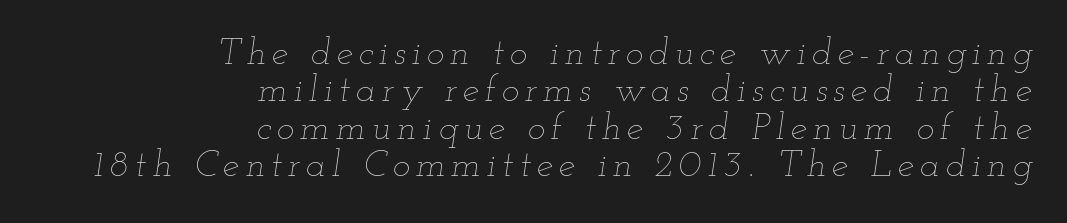
Q: Is the text bold? A: No.
Q: Is the text italic (slanted)? A: Yes, it leans right by about 12 degrees.
Q: Is the text underlined? A: No.
Q: How is the paragraph aligned? A: Right-aligned.
Q: Is the spacing between lines tight, normal or loose? A: Tight.
Q: Width (condensed, normal, or wide)? A: Wide.
Q: Stroke contrast? A: Low.
Q: x-height? A: Small.
Q: Monospaced? A: No.
